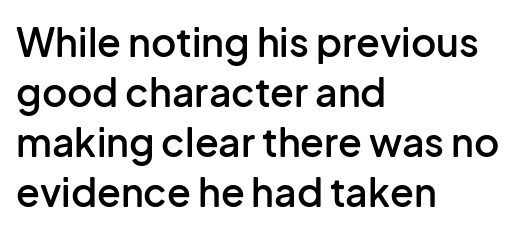
A typesetter would call this proportional, since set widths differ per character. The rendering shows plain stroke endings on the letterforms — a sans-serif design. Notice how the passage keeps a crisp vertical edge on the left only. There is no visible air inserted between adjacent glyphs. This is the regular roman posture of the typeface. The characters look somewhat weighty, a semibold short of true bold.
